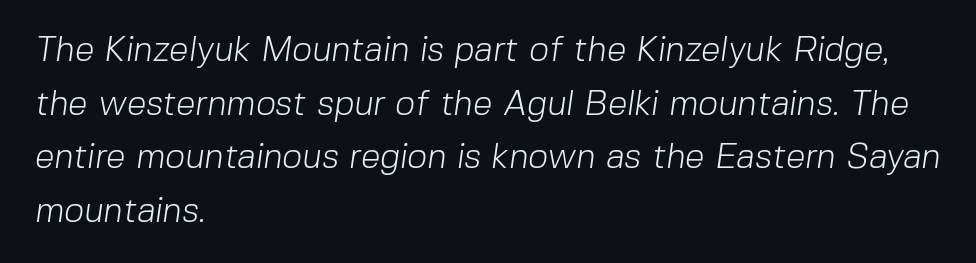
{"serif": "no", "bold": "no", "weight": "light", "width": "normal", "stroke_contrast": "low", "x_height": "medium", "monospaced": "no", "underline": "no", "align": "left", "line_spacing": "normal", "line_spacing_ratio": 1.53, "letter_spacing": "normal", "letter_spacing_em": 0.0, "glyph_px": 35}
